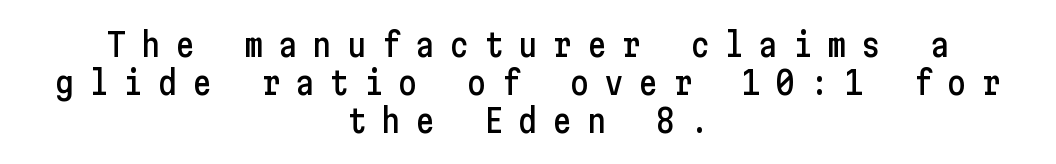
The image shows 33 px condensed sans-serif type, upright; set centered, tight line spacing (1.15x), unusually wide letter spacing (+0.44 em), not underlined; low stroke contrast and a medium x-height.
